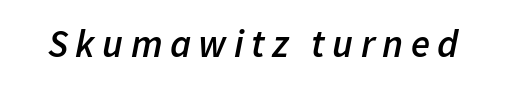
Clear beneath every line of the passage. Each glyph is drawn with semibold strokes, heavier than normal yet not fully bold. Spacing verdict: proportional, widths tailored to each character. Style check: oblique.
